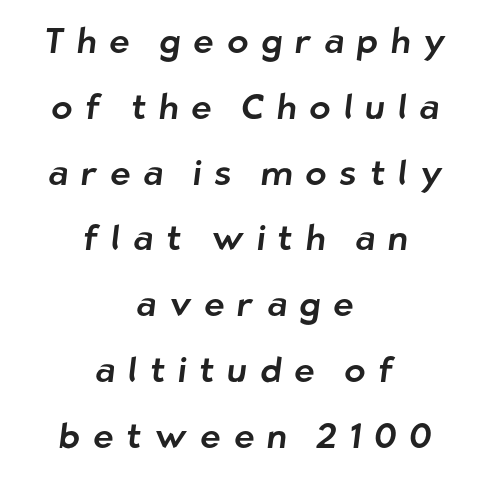
Q: Is the typeface a serif or a sans-serif typeface? A: Sans-serif.
Q: Is the text underlined? A: No.
Q: How is the paragraph aligned? A: Centered.
Q: Is the spacing between letters normal or unusually wide? A: Unusually wide.
Q: Width (condensed, normal, or wide)? A: Normal.
Q: Stroke contrast? A: Low.
Q: x-height? A: Medium.
Q: Monospaced? A: No.
